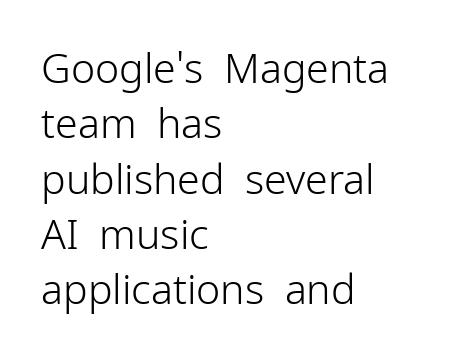
The image shows 41 px light sans-serif type, upright; set left-aligned, normal line spacing (1.35x), normal letter spacing, not underlined; low stroke contrast and a medium x-height.
